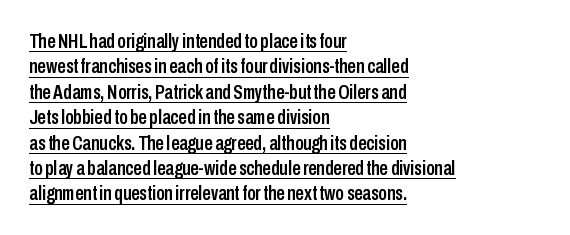
Upright lettering throughout. Tracking here is standard; glyphs follow each other at the usual distance. This rendering features underlined lettering. Caption: multi-line text, flush left, ragged right.
